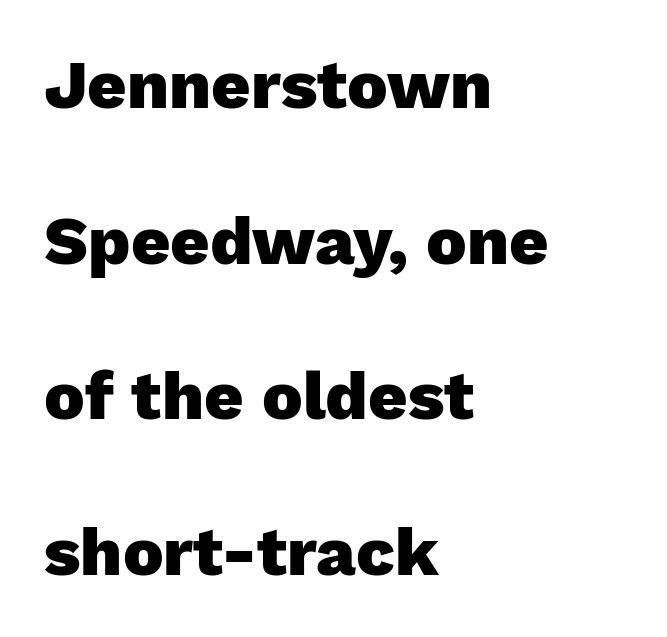
{"serif": "no", "italic": "no", "bold": "yes", "weight": "heavy", "width": "normal", "stroke_contrast": "low", "x_height": "medium", "monospaced": "no", "underline": "no", "align": "left", "line_spacing": "loose", "line_spacing_ratio": 2.29, "letter_spacing": "normal", "letter_spacing_em": 0.0, "glyph_px": 68}
